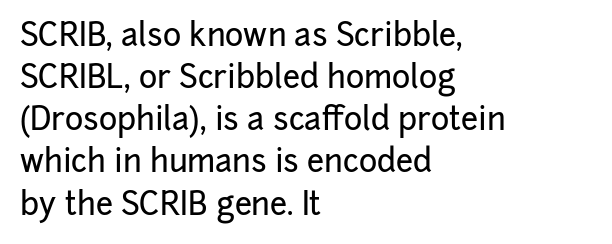
The image shows 31 px sans-serif type, upright; set left-aligned, normal line spacing (1.36x), normal letter spacing, not underlined; low stroke contrast and a medium x-height.
